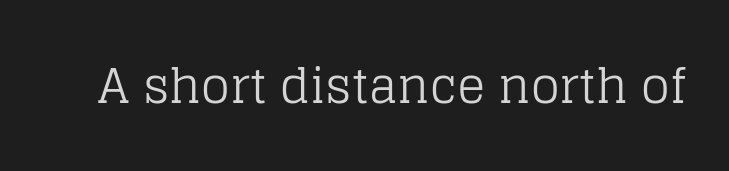
The letters carry serifs — small finishing strokes at the ends of their stems. Weight: in the light-to-regular range. The type sits square on the baseline with zero lean. No extra tracking has been applied to these lines. Type without underlining.
